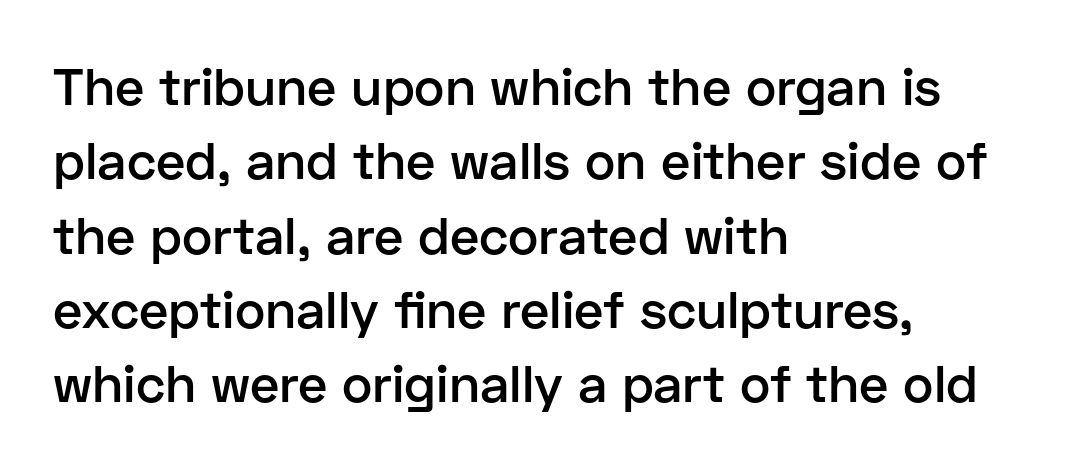
{"serif": "no", "italic": "no", "bold": "semi", "weight": "semibold", "width": "normal", "stroke_contrast": "low", "x_height": "medium", "monospaced": "no", "underline": "no", "align": "left", "line_spacing": "normal", "line_spacing_ratio": 1.43, "letter_spacing": "normal", "letter_spacing_em": 0.0, "glyph_px": 52}
